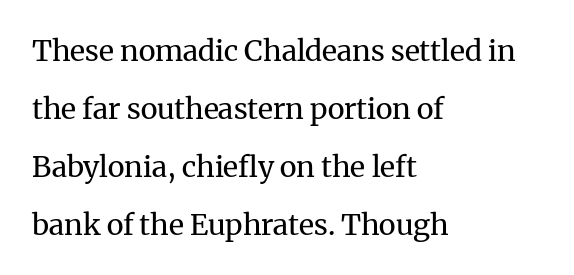
The image shows 29 px regular-weight serif type, upright; set left-aligned, loose line spacing (2.0x), normal letter spacing, not underlined; medium stroke contrast and a medium x-height.
